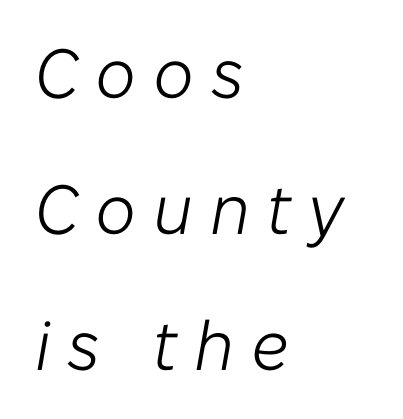
{"italic": "yes", "lean": "right", "slant_degrees": 10, "bold": "no", "weight": "light", "width": "normal", "stroke_contrast": "low", "x_height": "medium", "monospaced": "no", "underline": "no", "align": "left", "line_spacing": "loose", "line_spacing_ratio": 1.94, "letter_spacing": "wide", "letter_spacing_em": 0.24, "glyph_px": 70}
